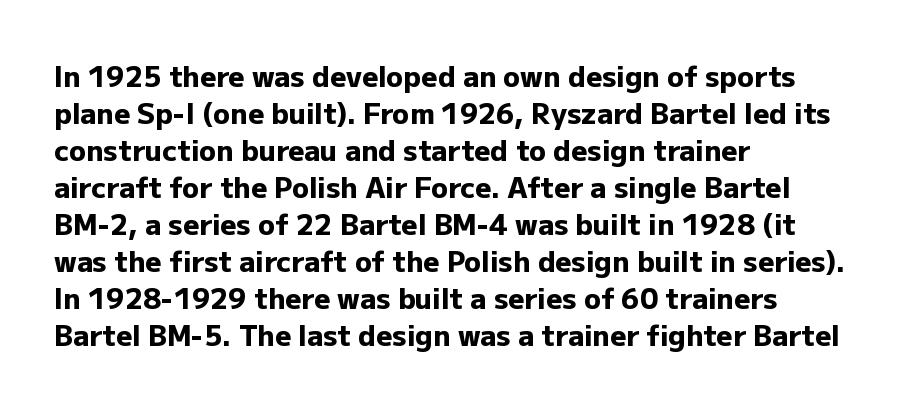
{"serif": "no", "italic": "no", "bold": "yes", "weight": "heavy", "width": "normal", "stroke_contrast": "low", "x_height": "medium", "monospaced": "no", "underline": "no", "align": "left", "line_spacing": "normal", "line_spacing_ratio": 1.32, "letter_spacing": "normal", "letter_spacing_em": 0.0, "glyph_px": 28}
